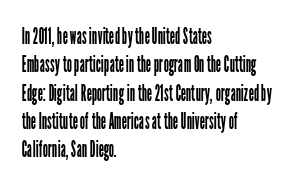
Q: Is the text bold? A: No.
Q: Is the text italic (slanted)? A: No, it is upright.
Q: Is the text underlined? A: No.
Q: How is the paragraph aligned? A: Left-aligned.
Q: Is the spacing between letters normal or unusually wide? A: Normal.
